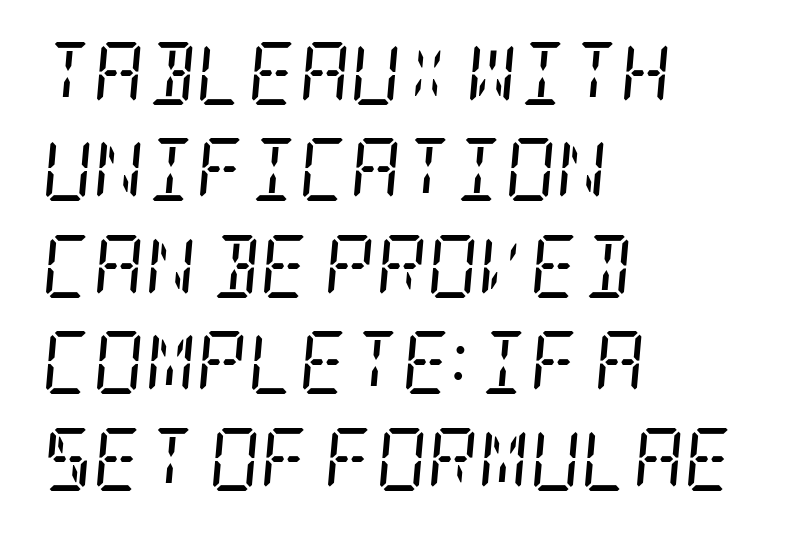
The image shows 63 px regular-weight, condensed serif type, italic (leaning right); set left-aligned, normal line spacing (1.53x), normal letter spacing, not underlined; low stroke contrast and a large x-height.
